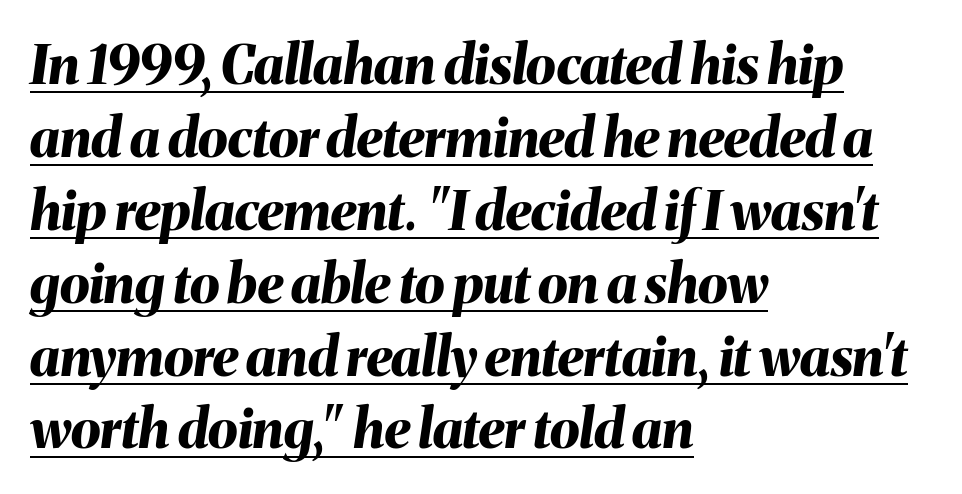
Students, note that the glyphs here touch the page at normal intervals. The passage is arranged the way most books set body copy — flush left. Think of a printed novel: that variable character pitch is what you see here. Heft: maximum for text — a bold. The axis of the letterforms is tilted away from vertical. This sample keeps an unexceptional amount of space between lines.
